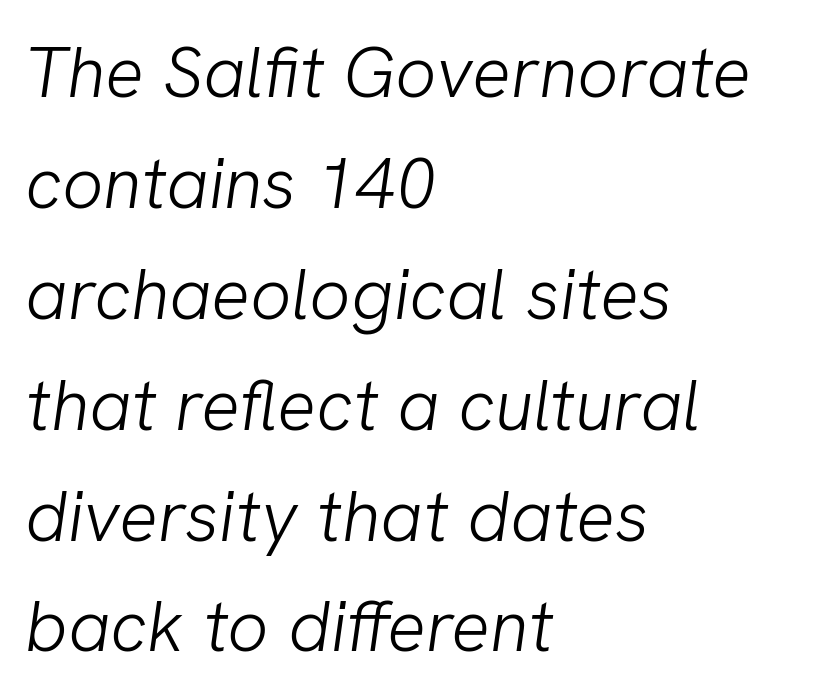
{"serif": "no", "bold": "no", "weight": "light", "width": "normal", "stroke_contrast": "low", "x_height": "medium", "monospaced": "no", "underline": "no", "align": "left", "line_spacing": "normal", "line_spacing_ratio": 1.54, "letter_spacing": "normal", "letter_spacing_em": 0.0, "glyph_px": 72}
